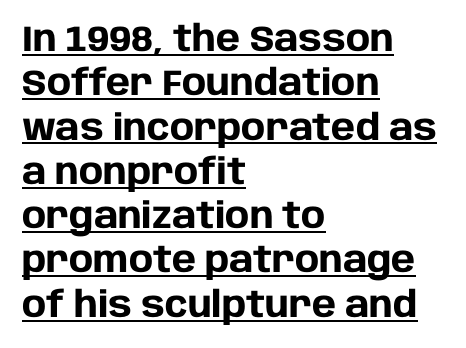
{"serif": "no", "italic": "no", "bold": "yes", "weight": "heavy", "width": "normal", "stroke_contrast": "low", "x_height": "large", "monospaced": "no", "underline": "yes", "align": "left", "line_spacing_ratio": 1.23, "letter_spacing": "normal", "letter_spacing_em": 0.0, "glyph_px": 36}
